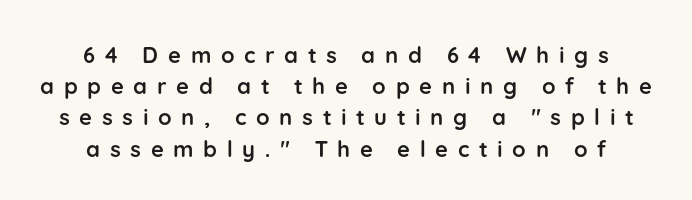
Q: Is the text bold? A: Yes.
Q: Is the text italic (slanted)? A: No, it is upright.
Q: Is the text underlined? A: No.
Q: How is the paragraph aligned? A: Centered.
Q: Is the spacing between letters normal or unusually wide? A: Unusually wide.
Q: Is the spacing between lines tight, normal or loose? A: Normal.
